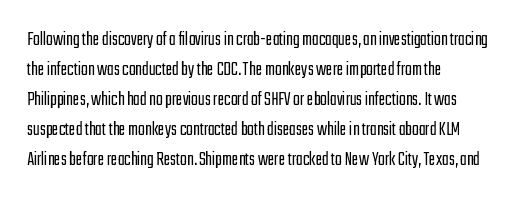
Q: Is the text bold? A: No.
Q: Is the text italic (slanted)? A: No, it is upright.
Q: Is the text underlined? A: No.
Q: How is the paragraph aligned? A: Left-aligned.
Q: Is the spacing between letters normal or unusually wide? A: Normal.
Q: Is the spacing between lines tight, normal or loose? A: Normal.
